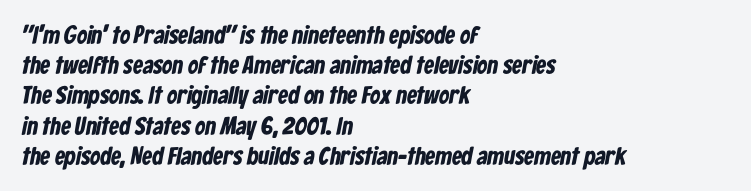
The image shows 25 px bold type; set left-aligned, line spacing 1.21x, normal letter spacing, not underlined.
